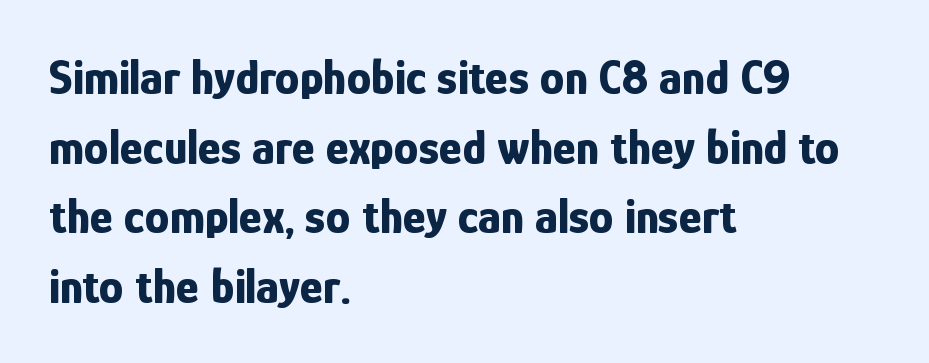
Q: Is the text bold? A: Yes.
Q: Is the text italic (slanted)? A: No, it is upright.
Q: Is the typeface a serif or a sans-serif typeface? A: Sans-serif.
Q: Is the text underlined? A: No.
Q: How is the paragraph aligned? A: Left-aligned.
Q: Is the spacing between letters normal or unusually wide? A: Normal.
Q: Is the spacing between lines tight, normal or loose? A: Normal.
Q: Width (condensed, normal, or wide)? A: Condensed.
Q: Stroke contrast? A: Low.
Q: x-height? A: Medium.
Q: Monospaced? A: No.
